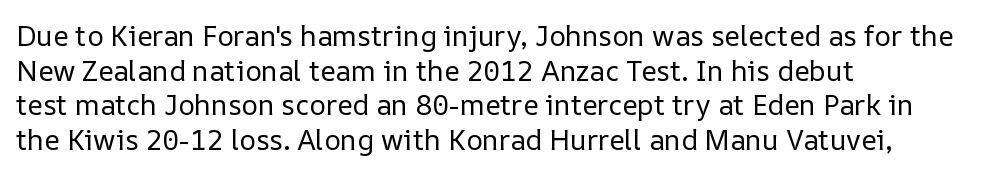
Q: Is the text bold? A: No.
Q: Is the text italic (slanted)? A: No, it is upright.
Q: Is the text underlined? A: No.
Q: How is the paragraph aligned? A: Left-aligned.
Q: Is the spacing between letters normal or unusually wide? A: Normal.
Q: Width (condensed, normal, or wide)? A: Normal.
Q: Stroke contrast? A: Low.
Q: x-height? A: Medium.
Q: Monospaced? A: No.
